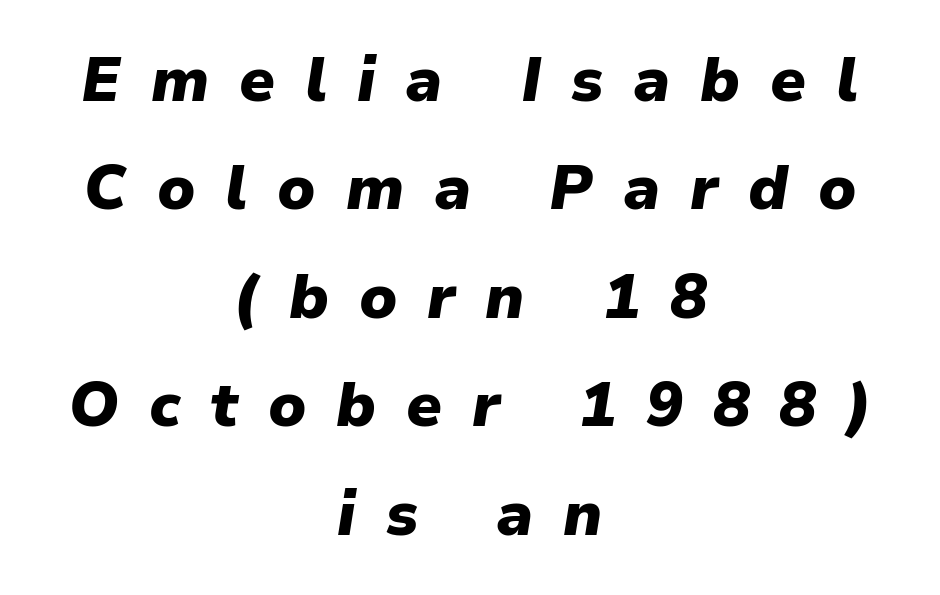
The image shows 62 px heavy type, italic (leaning right); set centered, line spacing 1.75x, unusually wide letter spacing (+0.48 em), not underlined; low stroke contrast and a medium x-height.
